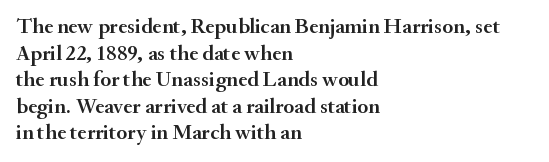
Q: Is the text italic (slanted)? A: No, it is upright.
Q: Is the text underlined? A: No.
Q: How is the paragraph aligned? A: Left-aligned.
Q: Is the spacing between letters normal or unusually wide? A: Normal.
